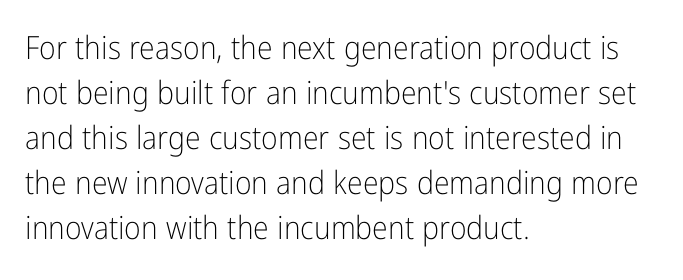
{"serif": "no", "italic": "no", "bold": "no", "weight": "light", "width": "condensed", "stroke_contrast": "low", "x_height": "medium", "monospaced": "no", "underline": "no", "align": "left", "line_spacing": "normal", "line_spacing_ratio": 1.41, "letter_spacing": "normal", "letter_spacing_em": 0.0, "glyph_px": 32}
